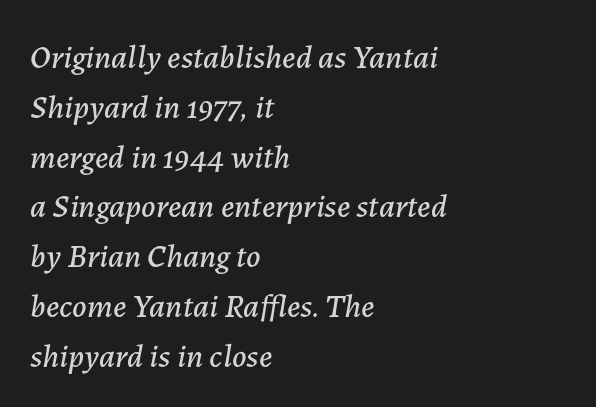
The image shows 33 px text type, italic (leaning right); set left-aligned, normal line spacing (1.51x), normal letter spacing, not underlined; low stroke contrast and a medium x-height.
